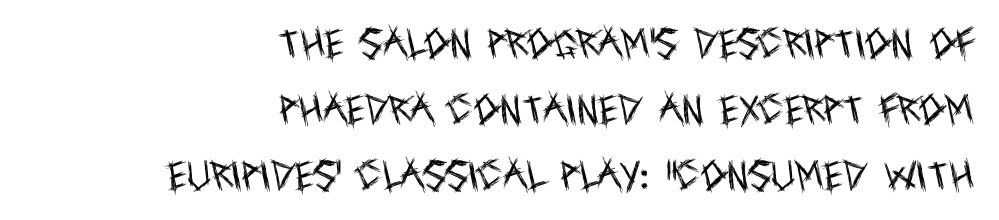
The image shows 33 px regular-weight, condensed sans-serif type, upright; set right-aligned, loose line spacing (2.0x), normal letter spacing, not underlined; a large x-height.
